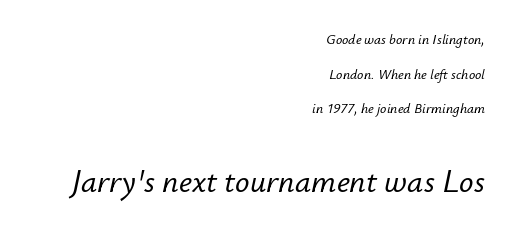
{"italic": "yes", "lean": "right", "slant_degrees": 12, "width": "normal", "stroke_contrast": "low", "x_height": "small", "monospaced": "no", "underline": "no", "align": "right", "line_spacing": "loose", "line_spacing_ratio": 2.47, "letter_spacing": "normal", "letter_spacing_em": 0.0, "larger_block": "second", "size_ratio": 2.29, "glyph_px": 32}
